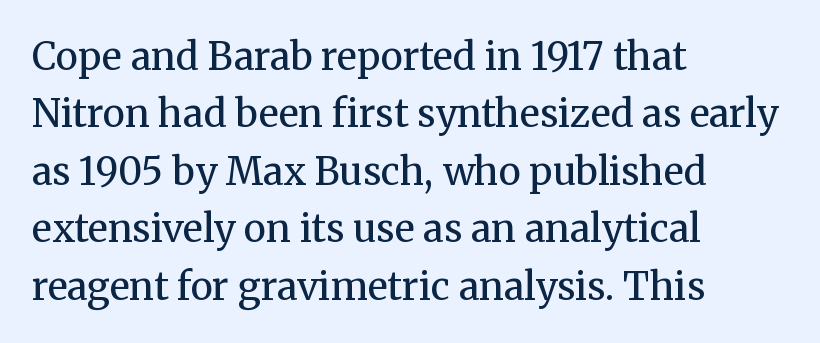
The tracking reads as untouched default to a designer's eye. The passage shown is typeset with a serif family. Typeset ragged right — the left edge is the straight one. Honestly, the row spacing looks completely unremarkable. The typeface has the unassuming heft of standard copy or less.
